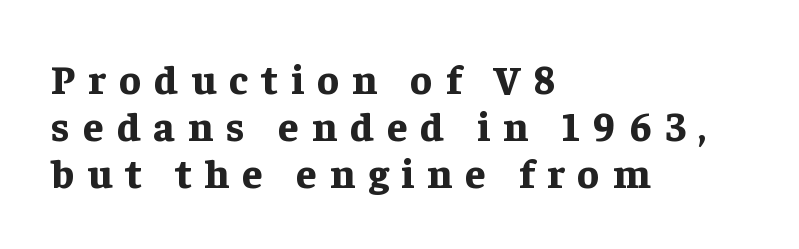
The image shows 41 px bold serif type, upright; set left-aligned, tight line spacing (1.15x), unusually wide letter spacing (+0.32 em), not underlined; low stroke contrast and a medium x-height.
